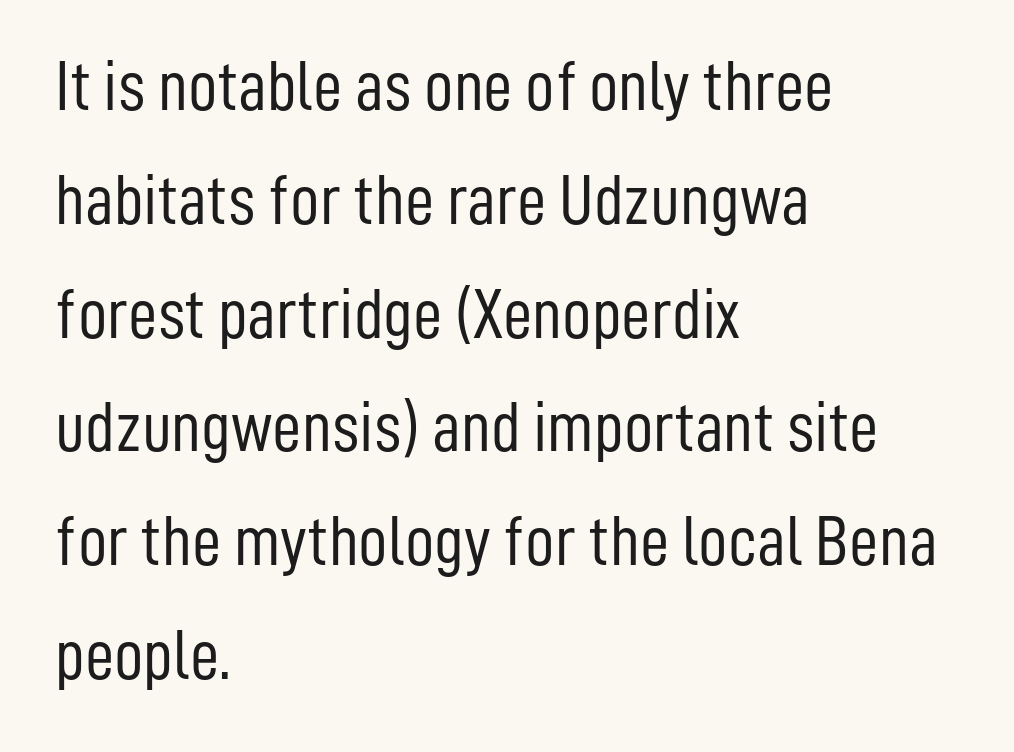
The space between consecutive lines is moderate. Upright lettering throughout. The gaps between neighbouring characters are ordinary and unremarkable. The face used here is proportionally spaced, like ordinary book or web type. Bold? No — there's no thickening of the strokes.
